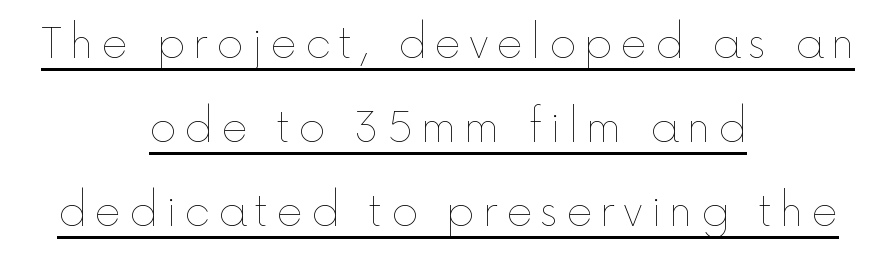
The image shows 41 px thin type, upright; set centered, loose line spacing (2.05x), underlined; a medium x-height.
